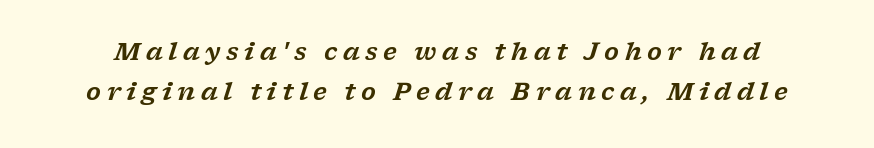
The image shows 24 px text type, italic (leaning right); set normal line spacing (1.67x), unusually wide letter spacing (+0.23 em), not underlined.
